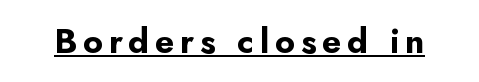
Think of a printed novel: that variable character pitch is what you see here. The typography opts for an upright posture over an oblique one. The glyphs in this specimen are sans serif. The lettering is marked with a stroke running underneath it. Chunky letters — that's bold for sure.
